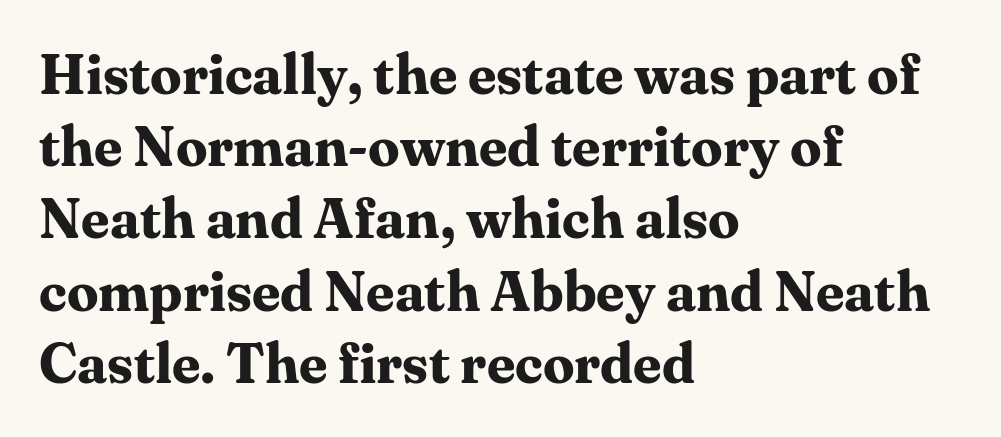
{"serif": "yes", "italic": "no", "bold": "yes", "weight": "bold", "width": "normal", "stroke_contrast": "medium", "x_height": "medium", "monospaced": "no", "underline": "no", "align": "left", "line_spacing": "normal", "line_spacing_ratio": 1.29, "letter_spacing": "normal", "letter_spacing_em": 0.0, "glyph_px": 56}
